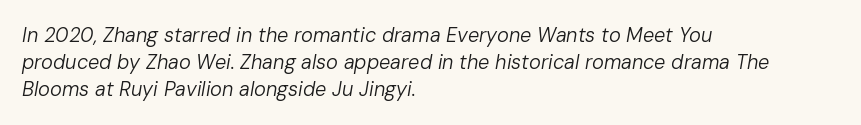
The rendering anchors every line to the left-hand side. This is not heavy type; no bold has been used. Is the type slanted? Yes — the strokes lean at a clear angle. Nobody touched the tracking dial on this one. The passage shown is not underscored anywhere.
